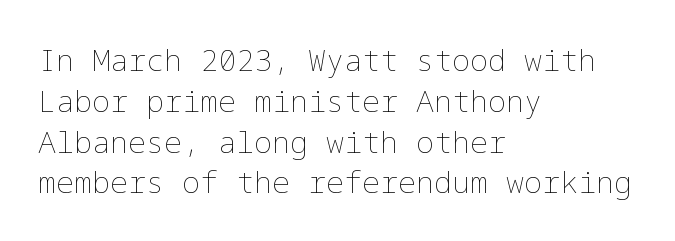
Horizontal bands of white between lines are of average thickness. The typeface has the unassuming heft of standard copy or less. In terms of letterspacing, this is plain default setting. In CSS terms this would be text-align: left. No italicization has been applied; the sample stays upright.
